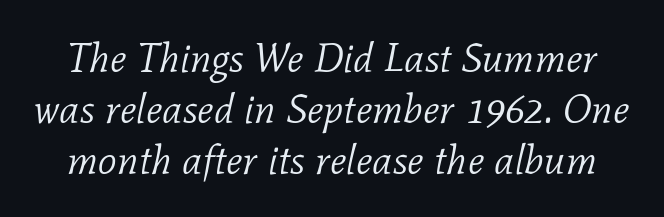
Q: Is the text bold? A: No.
Q: Is the text italic (slanted)? A: Yes, it leans right by about 11 degrees.
Q: Is the typeface a serif or a sans-serif typeface? A: Serif.
Q: Is the text underlined? A: No.
Q: Is the spacing between letters normal or unusually wide? A: Normal.
Q: Width (condensed, normal, or wide)? A: Normal.
Q: Stroke contrast? A: Low.
Q: x-height? A: Medium.
Q: Monospaced? A: No.
